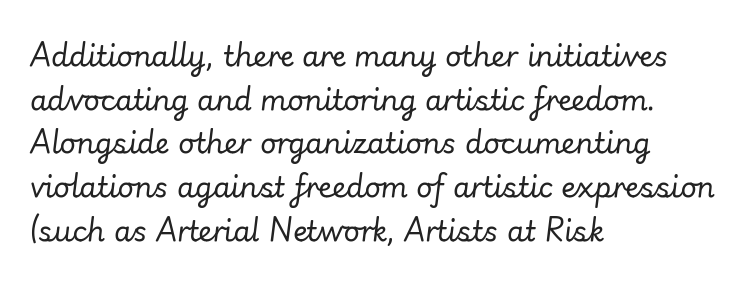
Q: Is the text bold? A: No.
Q: Is the text italic (slanted)? A: Yes, it leans right by about 7 degrees.
Q: Is the text underlined? A: No.
Q: How is the paragraph aligned? A: Left-aligned.
Q: Is the spacing between letters normal or unusually wide? A: Normal.
Q: Is the spacing between lines tight, normal or loose? A: Normal.
Q: Width (condensed, normal, or wide)? A: Normal.
Q: Stroke contrast? A: Low.
Q: x-height? A: Small.
Q: Monospaced? A: No.
